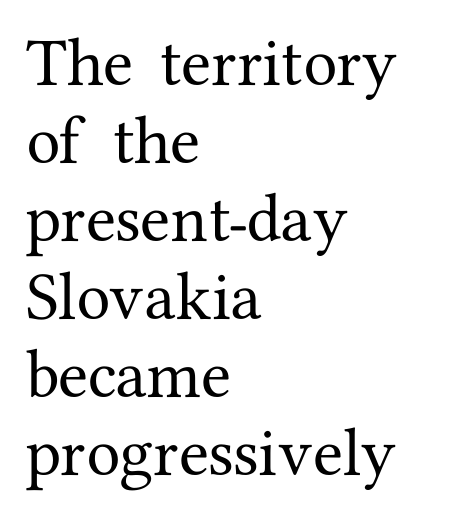
The image shows 55 px serif type, upright; set left-aligned, normal line spacing (1.42x), normal letter spacing, not underlined; medium stroke contrast and a medium x-height.
